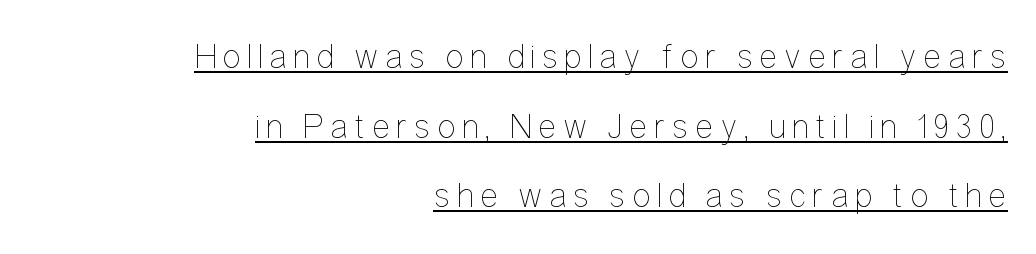
Vertical stems look standard width or narrower in stroke. When letters stand straight like this, we call the style roman or upright. Character widths vary here, with narrow letters taking less room than wide ones. Compared with undecorated copy, this sample adds a rule below the words.
